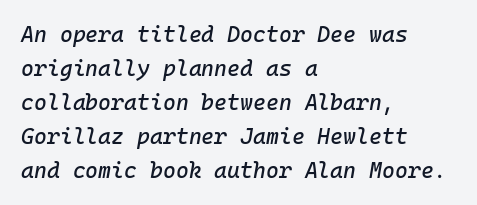
The specimen reads as italic at a glance. Underlining? Definitely not there. The vertical gap from one line to the next is medium. The lines are quadded left.
